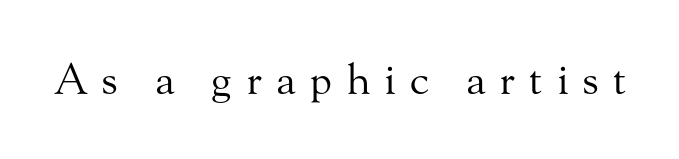
The rendering uses natural spacing where letterforms have individual widths. Tracking here is generous; glyphs stand well apart from one another. This sample uses a serif face. The lettering stays uniformly vertical, giving the passage a roman look. On a weight scale, this lands at 450 or below. Nobody drew a line under any word here.
